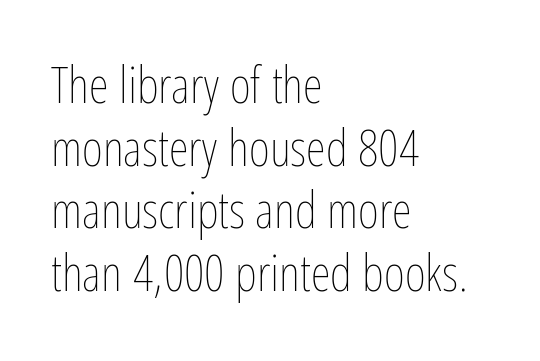
{"italic": "no", "bold": "no", "weight": "thin", "width": "condensed", "stroke_contrast": "low", "x_height": "medium", "monospaced": "no", "underline": "no", "align": "left", "line_spacing_ratio": 1.23, "letter_spacing": "normal", "letter_spacing_em": 0.0, "glyph_px": 51}
